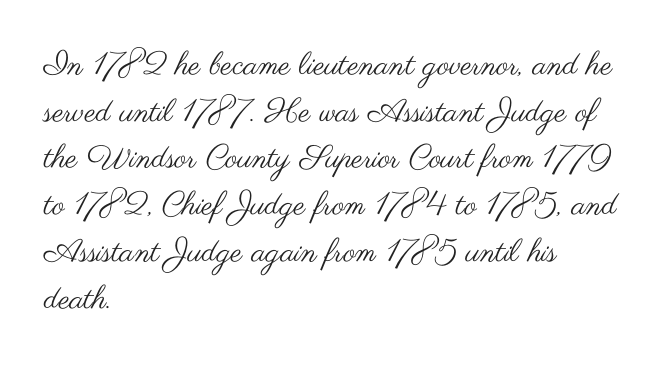
{"serif": "no", "bold": "no", "weight": "regular", "width": "wide", "stroke_contrast": "medium", "x_height": "small", "monospaced": "no", "underline": "no", "align": "left", "line_spacing": "normal", "line_spacing_ratio": 1.46, "letter_spacing": "normal", "letter_spacing_em": 0.0, "glyph_px": 32}
